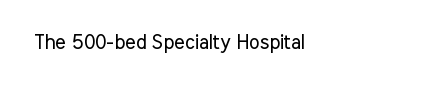
Q: Is the text bold? A: No.
Q: Is the text italic (slanted)? A: No, it is upright.
Q: Is the text underlined? A: No.
Q: How is the paragraph aligned? A: Left-aligned.
Q: Is the spacing between letters normal or unusually wide? A: Normal.
